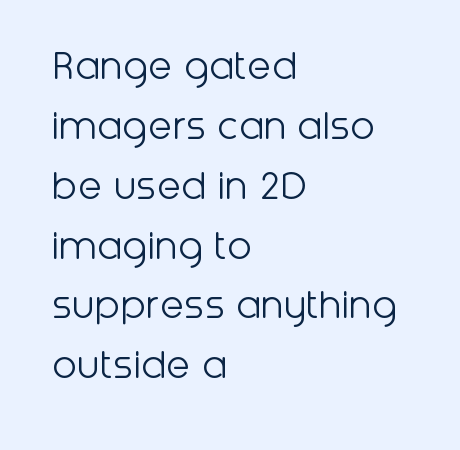
This sample uses a sans-serif face. These lines stack with their left ends in a neat column. This rendering leaves character spacing at its baseline value. The face used here is proportionally spaced, like ordinary book or web type. Underlining? Definitely not there. Evenly set lines give the paragraph a standard silhouette.
